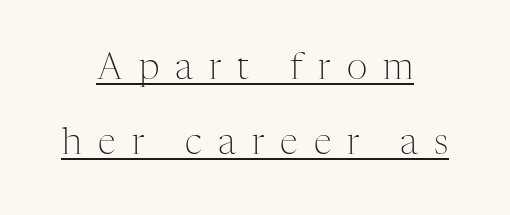
The image shows 36 px light serif type, upright; set centered, loose line spacing (2.09x), unusually wide letter spacing (+0.45 em), underlined; medium stroke contrast and a medium x-height.
